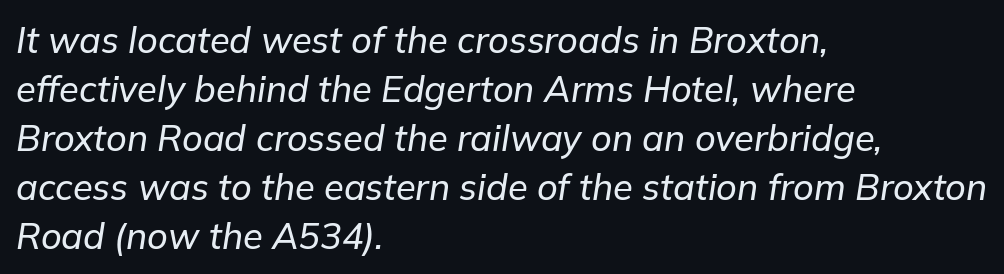
{"italic": "yes", "lean": "right", "slant_degrees": 9, "width": "normal", "stroke_contrast": "low", "x_height": "medium", "monospaced": "no", "underline": "no", "align": "left", "line_spacing": "normal", "line_spacing_ratio": 1.36, "letter_spacing": "normal", "letter_spacing_em": 0.0, "glyph_px": 36}
